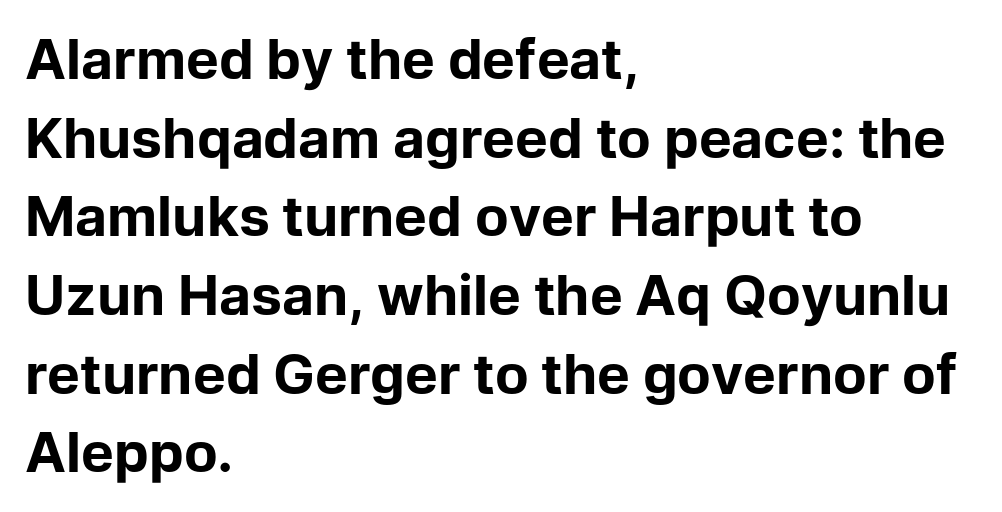
The image shows 55 px bold sans-serif type, upright; set left-aligned, normal line spacing (1.43x), normal letter spacing, not underlined; low stroke contrast and a medium x-height.
